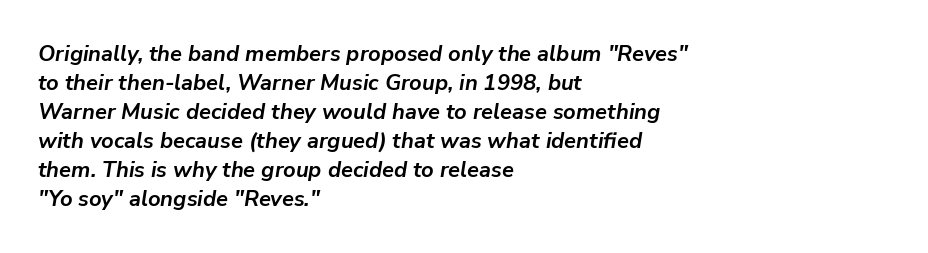
{"italic": "yes", "lean": "right", "slant_degrees": 9, "bold": "yes", "underline": "no", "align": "left", "line_spacing": "normal", "line_spacing_ratio": 1.32, "letter_spacing": "normal", "letter_spacing_em": 0.0, "glyph_px": 22}
